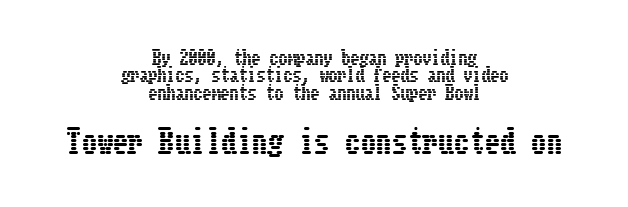
{"italic": "no", "width": "condensed", "stroke_contrast": "low", "x_height": "medium", "underline": "no", "align": "center", "line_spacing": "tight", "line_spacing_ratio": 0.96, "letter_spacing": "normal", "letter_spacing_em": 0.0, "larger_block": "second", "size_ratio": 1.72, "glyph_px": 31}
